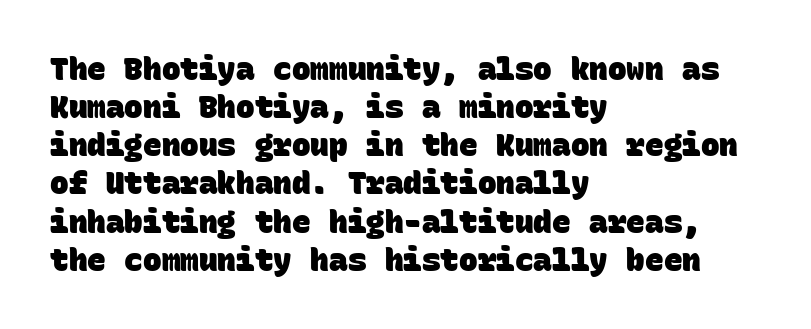
The image shows 31 px heavy sans-serif type, monospaced; set left-aligned, line spacing 1.23x, normal letter spacing, not underlined; low stroke contrast and a large x-height.
